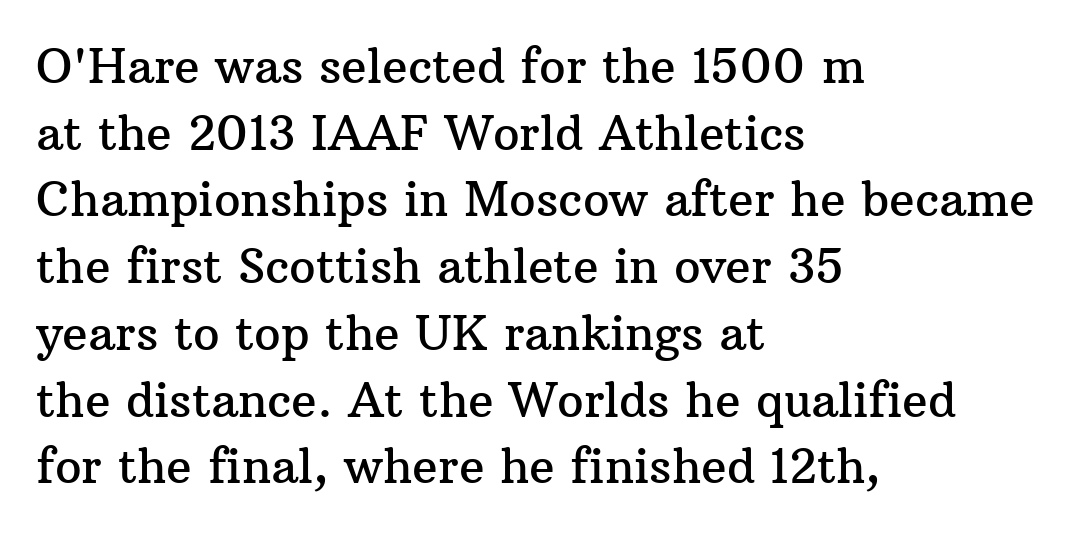
Q: Is the text italic (slanted)? A: No, it is upright.
Q: Is the typeface a serif or a sans-serif typeface? A: Serif.
Q: Is the text underlined? A: No.
Q: How is the paragraph aligned? A: Left-aligned.
Q: Is the spacing between letters normal or unusually wide? A: Normal.
Q: Is the spacing between lines tight, normal or loose? A: Normal.
Q: Width (condensed, normal, or wide)? A: Normal.
Q: Stroke contrast? A: Medium.
Q: x-height? A: Medium.
Q: Monospaced? A: No.
